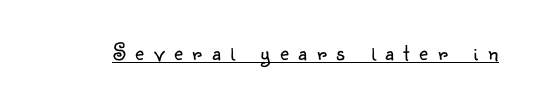
The image shows 24 px text type, upright; set unusually wide letter spacing (+0.41 em), underlined.
